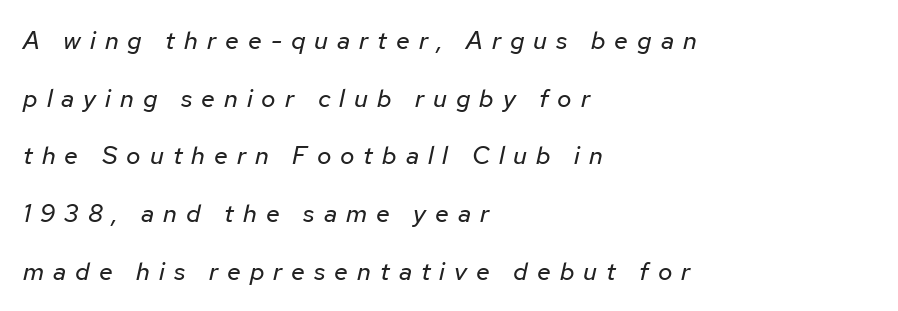
The image shows 25 px text type, italic (leaning right); set left-aligned, loose line spacing (2.31x), unusually wide letter spacing (+0.36 em), not underlined.
